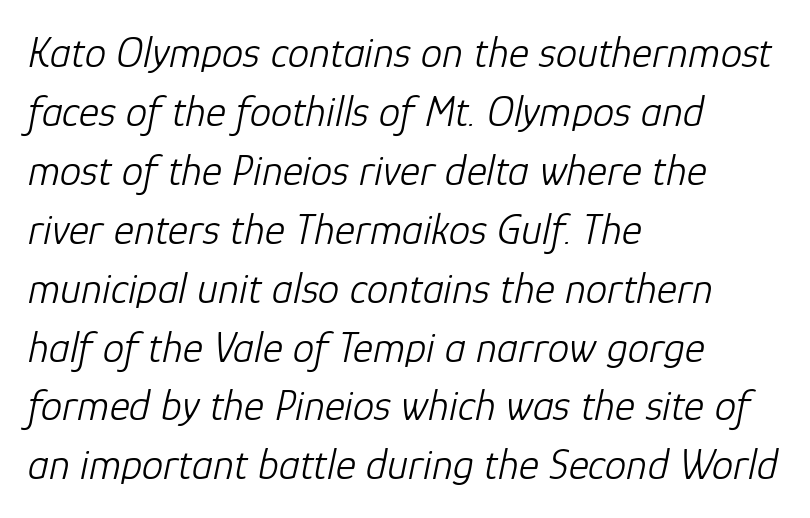
The strokes are not fattened; the text isn't bold. The paragraph shown leans on its left margin. Slanted lettering throughout. Character widths vary here, with narrow letters taking less room than wide ones. Evenly set lines give the paragraph a standard silhouette. Check under the words: just untouched page.
